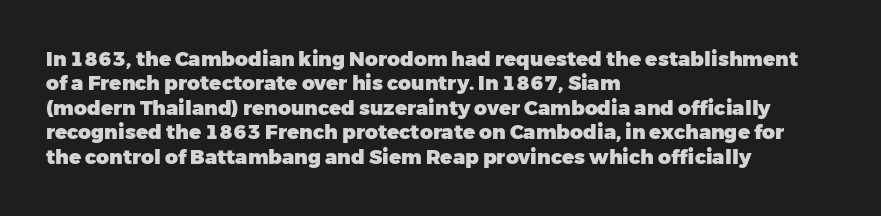
The image shows 20 px bold type, upright; set left-aligned, line spacing 1.22x, normal letter spacing, not underlined.
